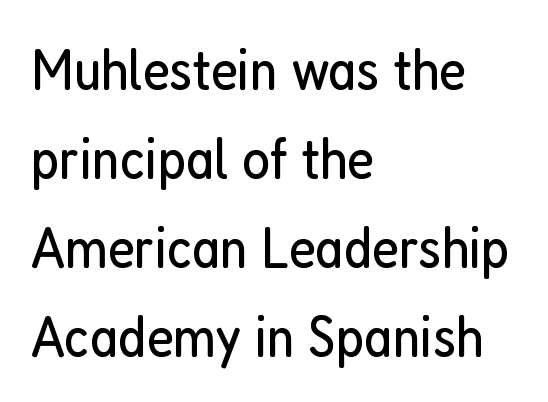
Alignment: flush left. The glyphs are unaccompanied by any horizontal stroke below them. Rendered with straight, roman letterforms. Evenly set lines give the paragraph a standard silhouette. The strokes are not fattened; the text isn't bold. Stroke terminals: plain, sans-serif.
